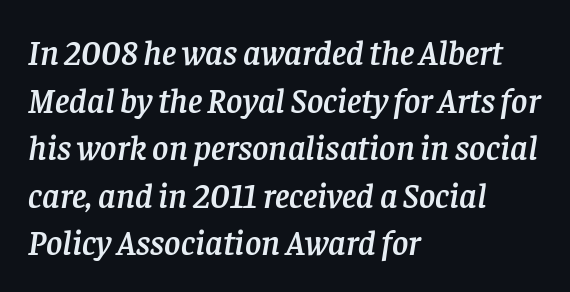
The passage shown has conventional tracking throughout. Each letter keeps its own natural width here, so spacing adapts to shape. A clean baseline with only descenders dipping below it. The rendering uses a moderate line-height, typical for paragraphs.
